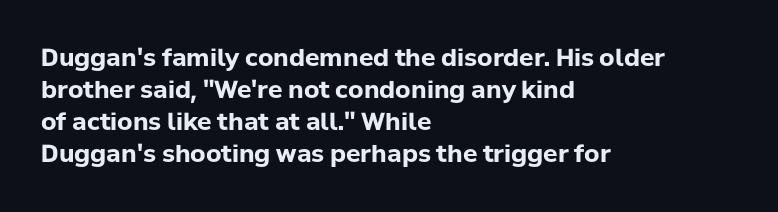
{"italic": "no", "bold": "yes", "underline": "no", "align": "left", "line_spacing": "normal", "line_spacing_ratio": 1.34, "letter_spacing": "normal", "letter_spacing_em": 0.0, "glyph_px": 24}
